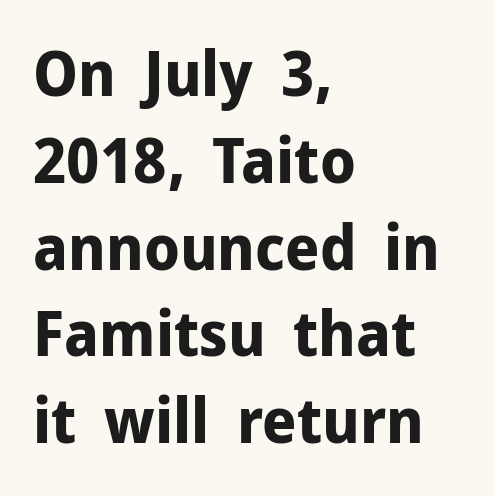
{"serif": "no", "italic": "no", "bold": "yes", "weight": "bold", "width": "normal", "stroke_contrast": "low", "x_height": "medium", "monospaced": "no", "underline": "no", "align": "left", "line_spacing": "normal", "line_spacing_ratio": 1.4, "letter_spacing": "normal", "letter_spacing_em": 0.0, "glyph_px": 62}
